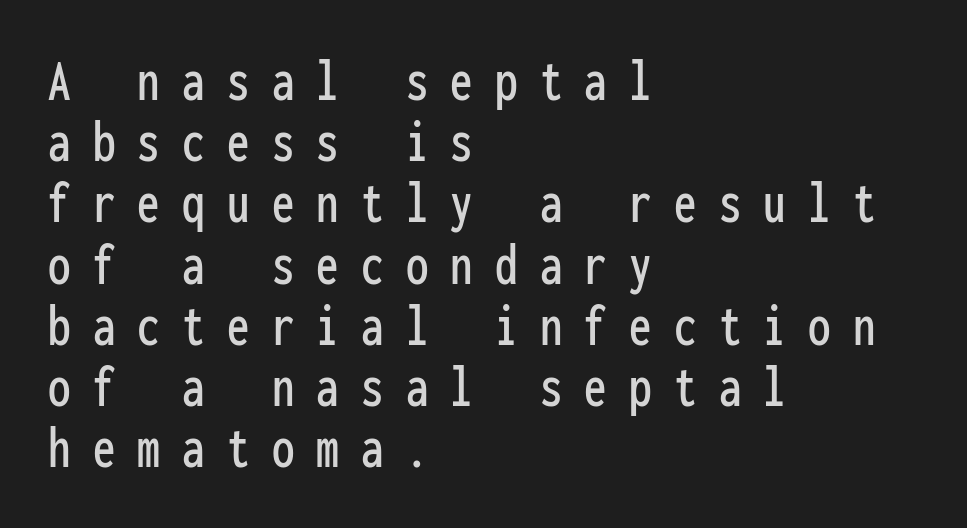
If you drew a ruler down the left edge, every line would touch it. Letter spacing: wide. This sample has the even, mechanical cadence of fixed-width lettering. Bare-footed words on every line.
